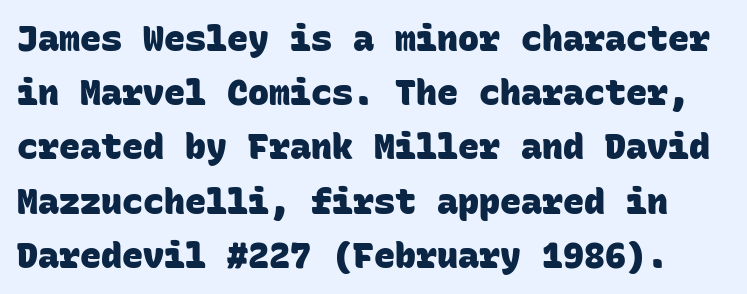
Looks like terminal output: every glyph gets an equal slot. I'd describe the lettering as bold — thick and assertive. Beneath every word, the page is bare. Honestly, the letter spacing is just normal — you wouldn't notice it. Check where the strokes stop: nothing finishes them off — pure sans.
